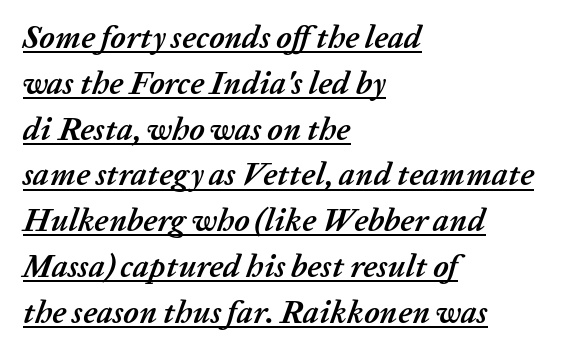
{"italic": "yes", "lean": "right", "slant_degrees": 20, "bold": "yes", "weight": "semibold", "width": "normal", "stroke_contrast": "low", "x_height": "medium", "monospaced": "no", "underline": "yes", "align": "left", "line_spacing": "normal", "line_spacing_ratio": 1.43, "letter_spacing": "normal", "letter_spacing_em": 0.0, "glyph_px": 32}
